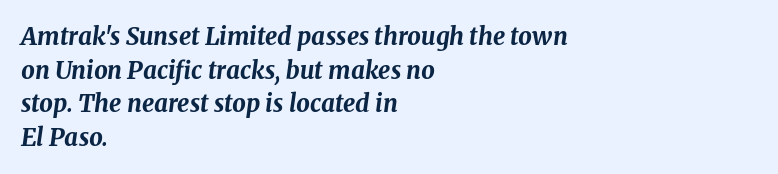
The image shows 24 px bold type, italic (leaning right); set left-aligned, normal line spacing (1.4x), normal letter spacing, not underlined.
